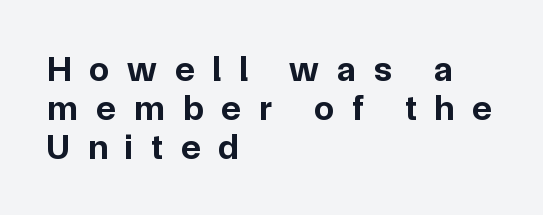
Is there much room between lines? No — they nearly touch. Is there any slant? The stems are plumb. The specimen omits any rule beneath the text block's lines. A typesetter would call this proportional, since set widths differ per character.
